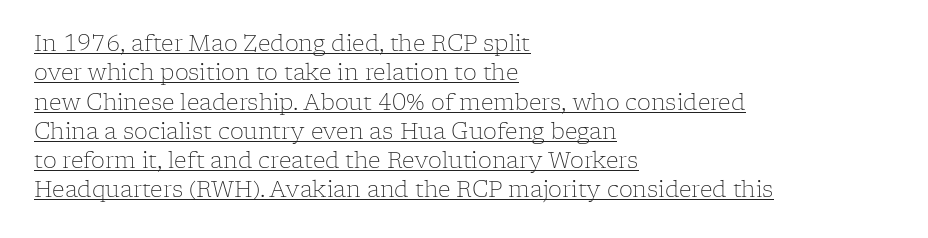
Vertical strokes here are truly vertical. Underline: present. The ragged edge is on the right, which tells us the setting is flush left. The passage shown is not bold in any degree. Spacing between characters is what you'd get straight out of the box. The lines sit at an ordinary, default distance from one another.
